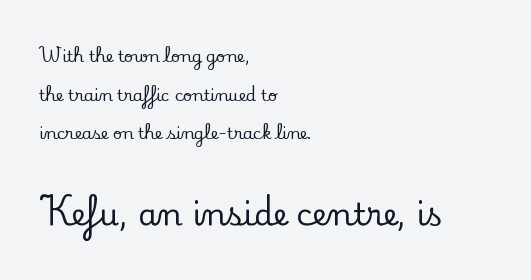
These lines were composed using upright roman letters. The letters in the lower block stand taller than those in the block above. The rendering uses natural spacing where letterforms have individual widths. Words float on clear page, feet unadorned. The letters sit at their default tracking, neither squeezed nor spread.
